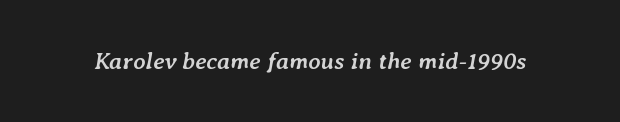
{"italic": "yes", "lean": "right", "slant_degrees": 7, "bold": "yes", "underline": "no", "letter_spacing": "normal", "letter_spacing_em": 0.0, "glyph_px": 24}
